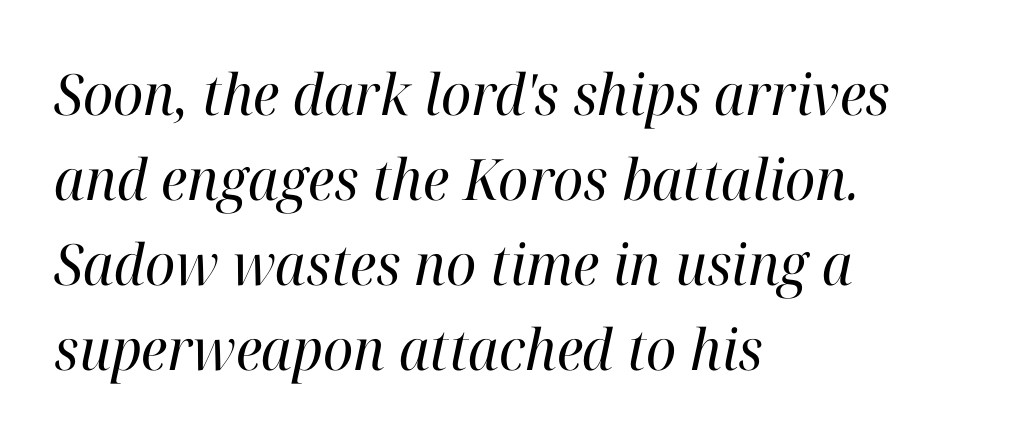
The image shows 57 px regular-weight serif type, italic (leaning right); set left-aligned, normal line spacing (1.49x), normal letter spacing, not underlined; high stroke contrast and a medium x-height.
